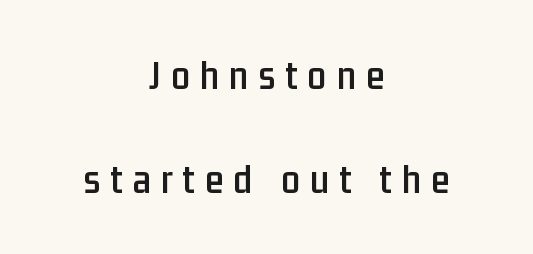
The rendering shows plain stroke endings on the letterforms — a sans-serif design. Between one letter and the next there's a generous, obvious gap. The lettering stays uniformly vertical, giving the passage a roman look. Has an underline been added? It has not. Note the varied advance widths — an 'i' is clearly narrower than an 'm'.
